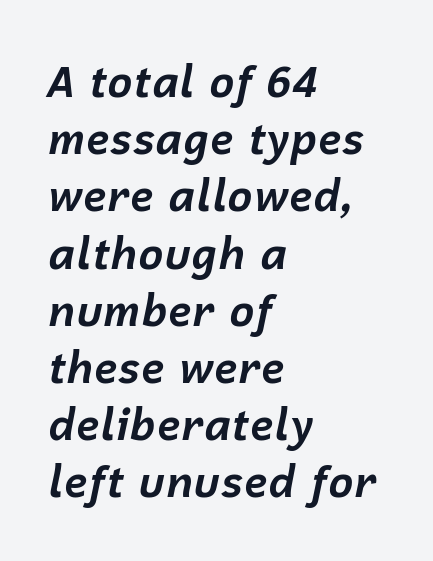
The image shows 43 px bold type, italic (leaning right); set left-aligned, normal line spacing (1.33x), normal letter spacing, not underlined; low stroke contrast and a medium x-height.
